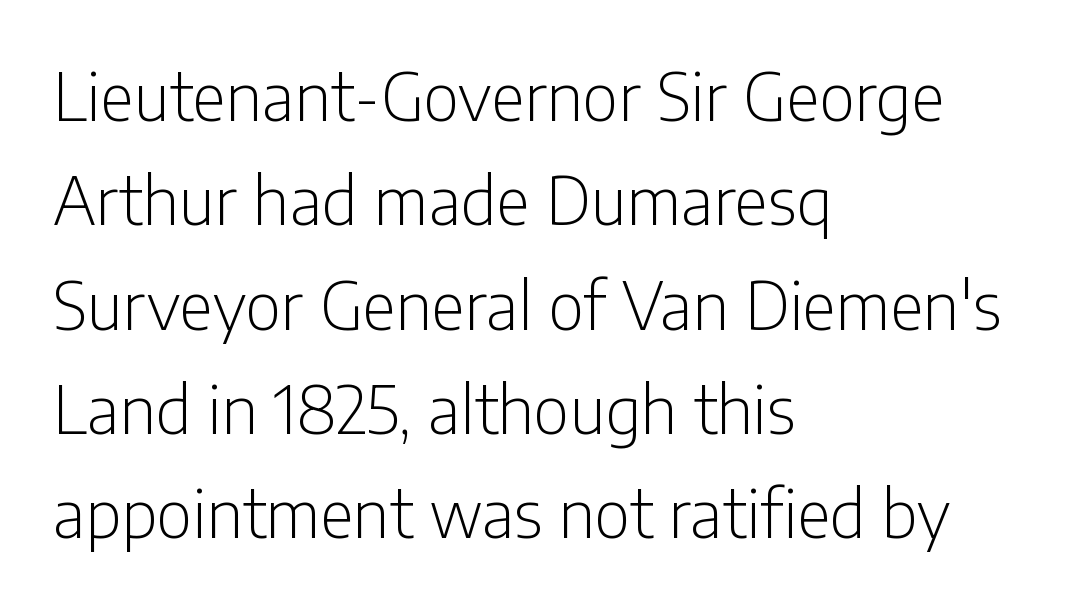
{"serif": "no", "italic": "no", "bold": "no", "weight": "light", "width": "condensed", "stroke_contrast": "low", "x_height": "medium", "monospaced": "no", "underline": "no", "align": "left", "line_spacing": "normal", "line_spacing_ratio": 1.58, "letter_spacing": "normal", "letter_spacing_em": 0.0, "glyph_px": 66}
